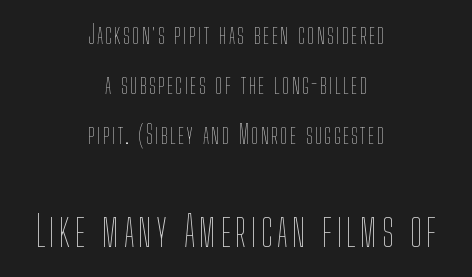
The image shows 43 px thin, condensed type, upright; set centered, loose line spacing (2.01x), not underlined; the second (bottom) block is 1.72x larger; low stroke contrast and a medium x-height.
